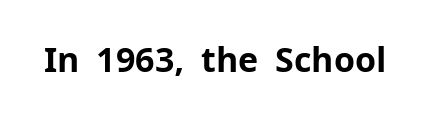
{"serif": "no", "italic": "no", "bold": "yes", "weight": "bold", "width": "normal", "stroke_contrast": "low", "x_height": "medium", "monospaced": "no", "underline": "no", "letter_spacing": "normal", "letter_spacing_em": 0.0, "glyph_px": 34}
